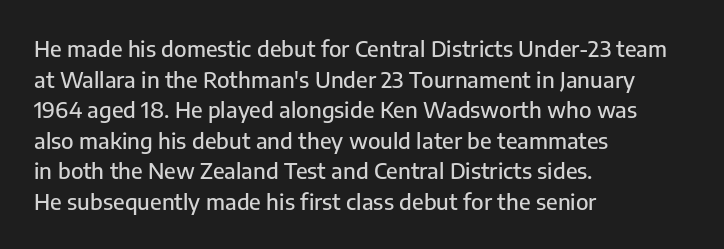
Q: Is the text italic (slanted)? A: No, it is upright.
Q: Is the text underlined? A: No.
Q: How is the paragraph aligned? A: Left-aligned.
Q: Is the spacing between letters normal or unusually wide? A: Normal.
Q: Is the spacing between lines tight, normal or loose? A: Normal.
